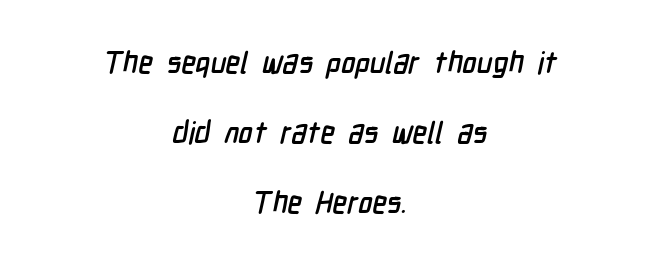
The image shows 30 px condensed sans-serif type; set centered, loose line spacing (2.33x), normal letter spacing, not underlined; low stroke contrast and a medium x-height.
